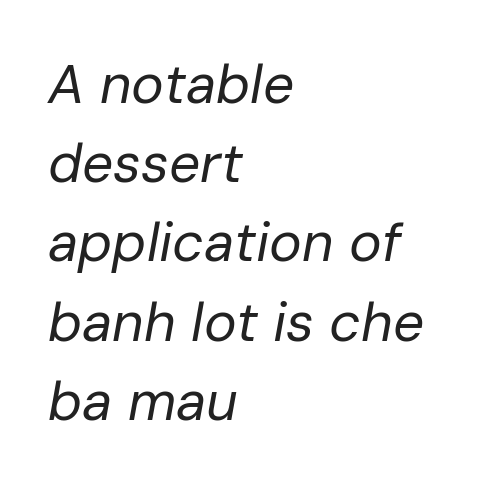
The image shows 55 px regular-weight type, italic (leaning right); set left-aligned, normal line spacing (1.44x), normal letter spacing, not underlined; low stroke contrast and a medium x-height.
